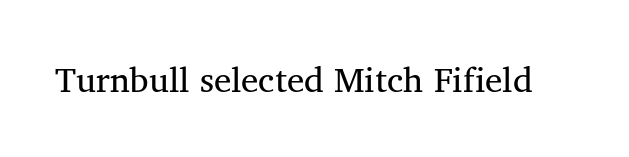
No extra ink here — the face is not bold. No word sits above an underline. Short note: letters normally spaced. In terms of letterform style, serifs are clearly present. Looks like regular typesetting: each glyph gets only the width it needs.
